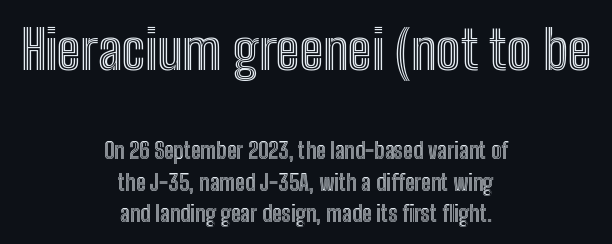
Quick note: underline off. If you drew a line through each stem, it would be perfectly vertical. Character widths vary here, with narrow letters taking less room than wide ones. Inter-character spacing is left at the font's built-in metrics. Larger block? The one above; the one below is distinctly smaller.
